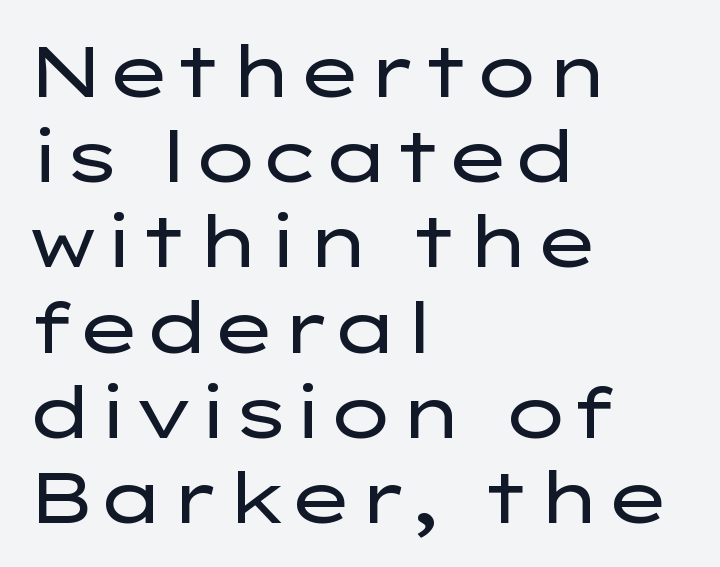
The glyphs are unaccompanied by any horizontal stroke below them. The rendering uses natural spacing where letterforms have individual widths. Characters remain perfectly vertical along every line. The typeface chosen for these lines omits serifs. How are the letters spaced? Ordinarily, with no added tracking. The passage is arranged the way most books set body copy — flush left.
